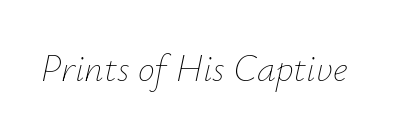
The image shows 38 px thin type, italic (leaning right); set normal letter spacing, not underlined; low stroke contrast and a small x-height.
